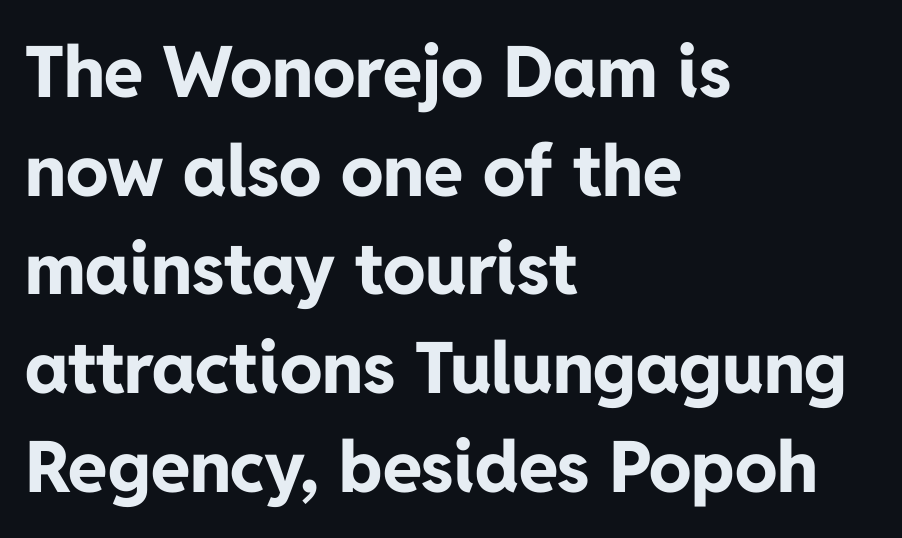
The image shows 71 px bold sans-serif type, upright; set left-aligned, normal line spacing (1.39x), normal letter spacing, not underlined; low stroke contrast and a medium x-height.
